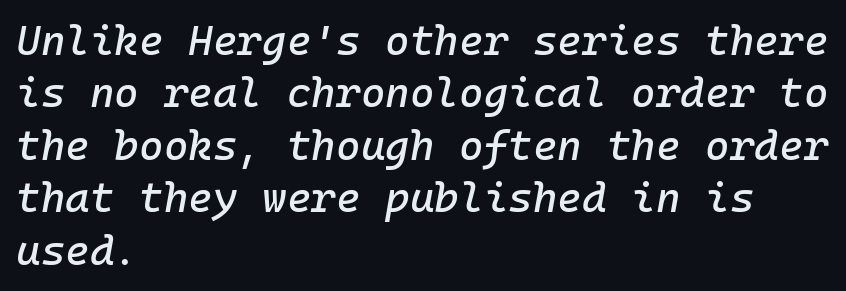
Do the characters align in a grid? Yes, the font is monospaced. Descender tails drop into unmarked territory. The lines are quadded left. Vertically, the passage feels balanced, rows spaced as you'd expect. Italic? Definitely — the glyphs are oblique. How are the letters spaced? Ordinarily, with no added tracking.
